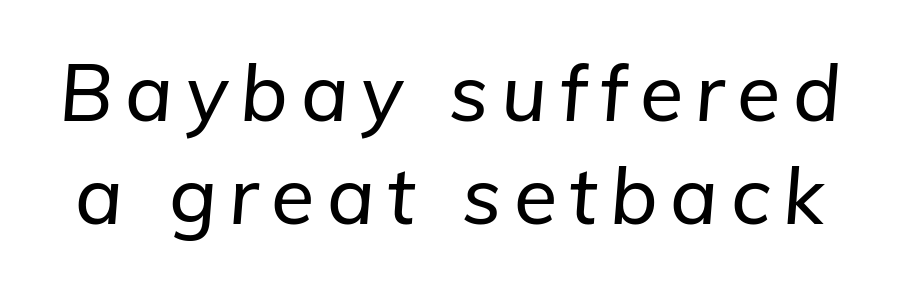
Q: Is the text italic (slanted)? A: Yes, it leans right by about 5 degrees.
Q: Is the text underlined? A: No.
Q: Is the spacing between lines tight, normal or loose? A: Normal.
Q: Width (condensed, normal, or wide)? A: Normal.
Q: Stroke contrast? A: Low.
Q: x-height? A: Medium.
Q: Monospaced? A: No.
